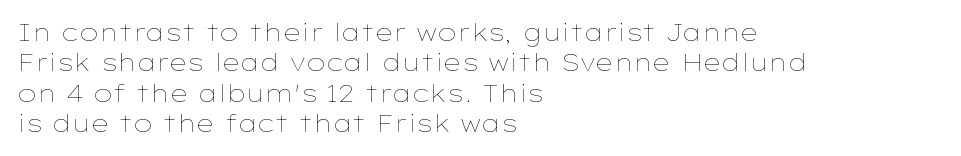
{"italic": "no", "bold": "no", "underline": "no", "align": "left", "line_spacing": "normal", "line_spacing_ratio": 1.27, "letter_spacing": "normal", "letter_spacing_em": 0.0, "glyph_px": 24}
